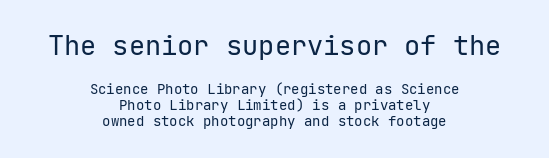
{"italic": "no", "bold": "no", "underline": "no", "align": "center", "line_spacing": "tight", "line_spacing_ratio": 1.13, "letter_spacing": "normal", "letter_spacing_em": 0.0, "larger_block": "first", "size_ratio": 1.93, "glyph_px": 27}
